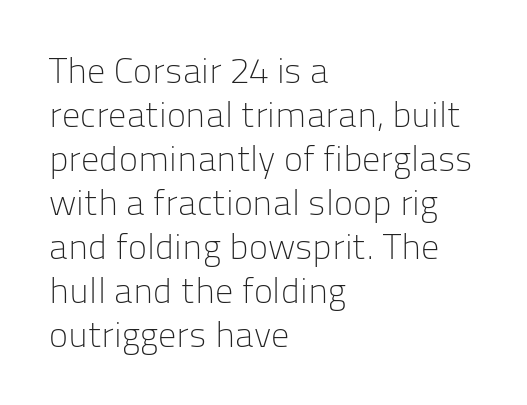
Q: Is the text bold? A: No.
Q: Is the text italic (slanted)? A: No, it is upright.
Q: Is the typeface a serif or a sans-serif typeface? A: Sans-serif.
Q: Is the text underlined? A: No.
Q: How is the paragraph aligned? A: Left-aligned.
Q: Is the spacing between letters normal or unusually wide? A: Normal.
Q: Width (condensed, normal, or wide)? A: Normal.
Q: Stroke contrast? A: Low.
Q: x-height? A: Medium.
Q: Monospaced? A: No.
